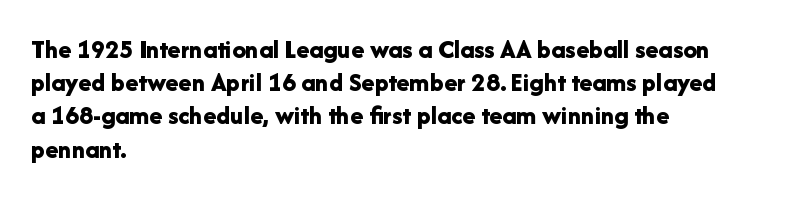
{"italic": "no", "bold": "yes", "underline": "no", "align": "left", "line_spacing_ratio": 1.23, "letter_spacing": "normal", "letter_spacing_em": 0.0, "glyph_px": 27}
